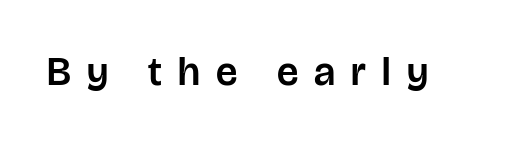
The image shows 40 px sans-serif type, upright; set unusually wide letter spacing (+0.4 em), not underlined; low stroke contrast and a large x-height.
